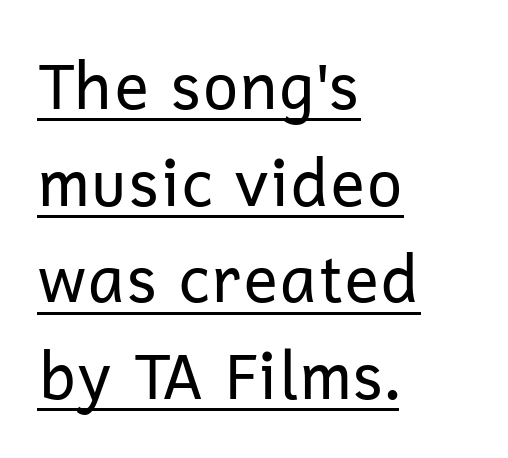
{"serif": "no", "italic": "no", "bold": "no", "weight": "regular", "width": "normal", "stroke_contrast": "low", "x_height": "medium", "monospaced": "no", "underline": "yes", "align": "left", "line_spacing": "normal", "line_spacing_ratio": 1.51, "letter_spacing": "normal", "letter_spacing_em": 0.0, "glyph_px": 64}
